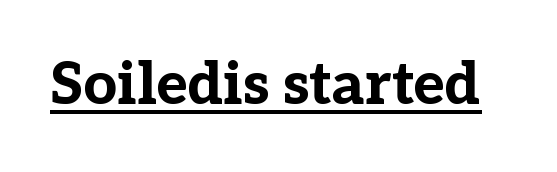
Q: Is the text bold? A: Yes.
Q: Is the text italic (slanted)? A: No, it is upright.
Q: Is the typeface a serif or a sans-serif typeface? A: Serif.
Q: Is the text underlined? A: Yes.
Q: Is the spacing between letters normal or unusually wide? A: Normal.
Q: Width (condensed, normal, or wide)? A: Normal.
Q: Stroke contrast? A: Low.
Q: x-height? A: Medium.
Q: Monospaced? A: No.
